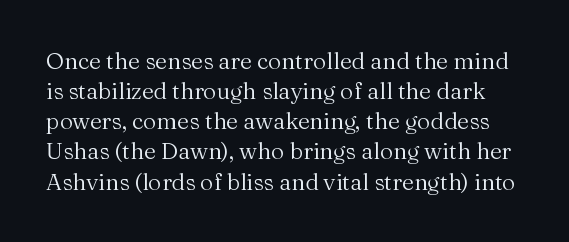
{"italic": "no", "bold": "no", "underline": "no", "line_spacing": "normal", "line_spacing_ratio": 1.31, "letter_spacing": "normal", "letter_spacing_em": 0.0, "glyph_px": 23}
